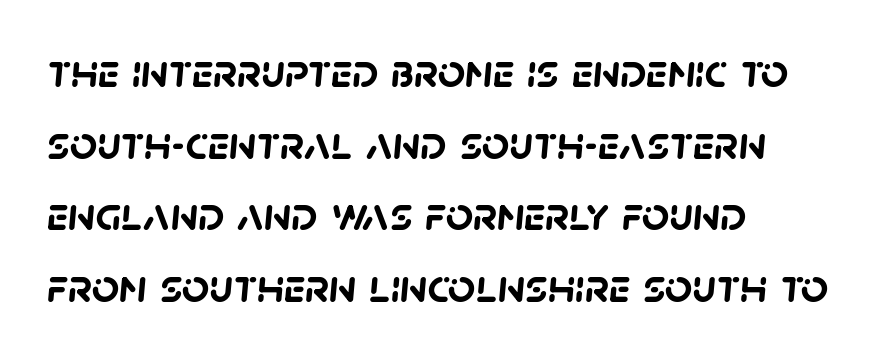
Q: Is the text bold? A: Yes.
Q: Is the typeface a serif or a sans-serif typeface? A: Sans-serif.
Q: Is the text underlined? A: No.
Q: How is the paragraph aligned? A: Left-aligned.
Q: Is the spacing between letters normal or unusually wide? A: Normal.
Q: Is the spacing between lines tight, normal or loose? A: Normal.
Q: Width (condensed, normal, or wide)? A: Normal.
Q: Stroke contrast? A: Low.
Q: x-height? A: Large.
Q: Monospaced? A: No.
